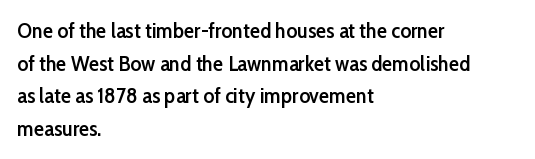
{"italic": "no", "bold": "semi", "underline": "no", "align": "left", "line_spacing": "normal", "line_spacing_ratio": 1.55, "letter_spacing": "normal", "letter_spacing_em": 0.0, "glyph_px": 21}
